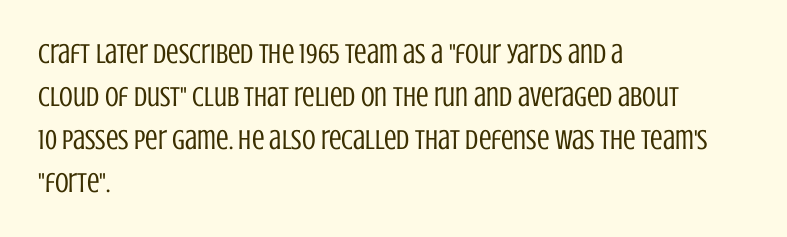
The image shows 28 px regular-weight, condensed sans-serif type, upright; set left-aligned, normal line spacing (1.53x), normal letter spacing, not underlined; low stroke contrast and a large x-height.
